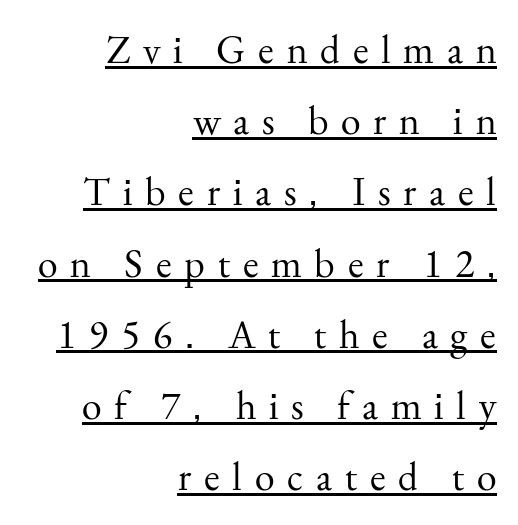
The image shows 40 px regular-weight serif type, upright; set right-aligned, line spacing 1.78x, unusually wide letter spacing (+0.32 em), underlined; medium stroke contrast and a small x-height.
